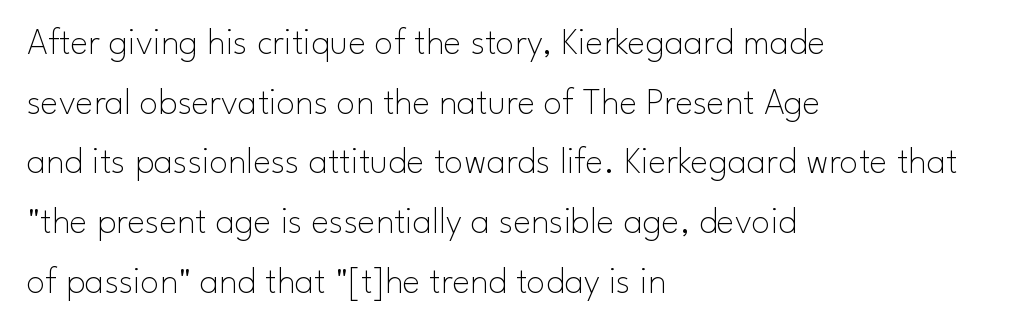
{"serif": "no", "italic": "no", "bold": "no", "weight": "thin", "width": "normal", "stroke_contrast": "low", "x_height": "small", "monospaced": "no", "underline": "no", "align": "left", "line_spacing": "normal", "line_spacing_ratio": 1.57, "letter_spacing": "normal", "letter_spacing_em": 0.0, "glyph_px": 38}
